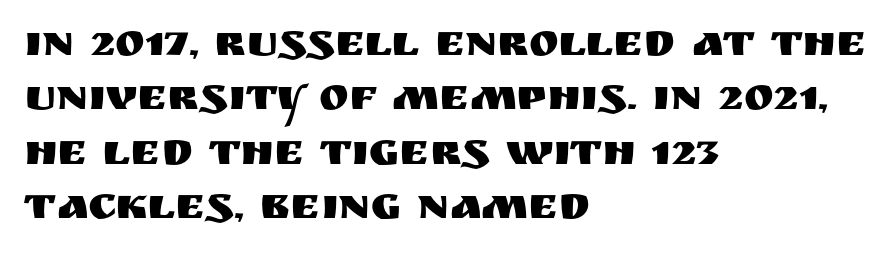
{"serif": "no", "italic": "no", "width": "normal", "stroke_contrast": "medium", "x_height": "large", "monospaced": "no", "underline": "no", "align": "left", "line_spacing_ratio": 1.21, "letter_spacing": "normal", "letter_spacing_em": 0.0, "glyph_px": 45}
